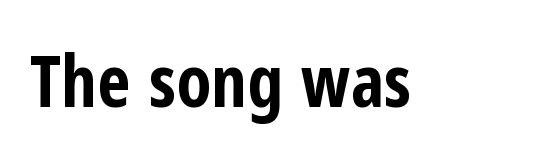
The image shows 72 px bold, condensed sans-serif type, upright; set normal letter spacing, not underlined; low stroke contrast and a medium x-height.
